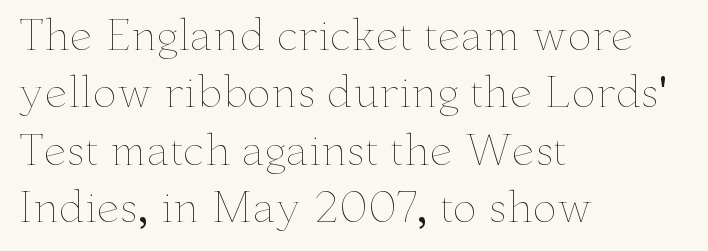
The image shows 41 px thin, wide type, upright; set left-aligned, normal line spacing (1.4x), normal letter spacing, not underlined; low stroke contrast and a small x-height.
